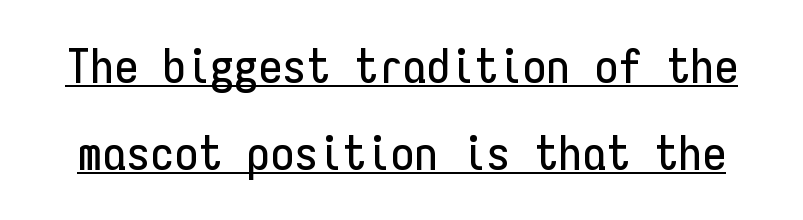
{"serif": "no", "italic": "no", "width": "condensed", "stroke_contrast": "low", "x_height": "medium", "monospaced": "yes", "underline": "yes", "line_spacing_ratio": 1.81, "letter_spacing": "normal", "letter_spacing_em": 0.0, "glyph_px": 48}
